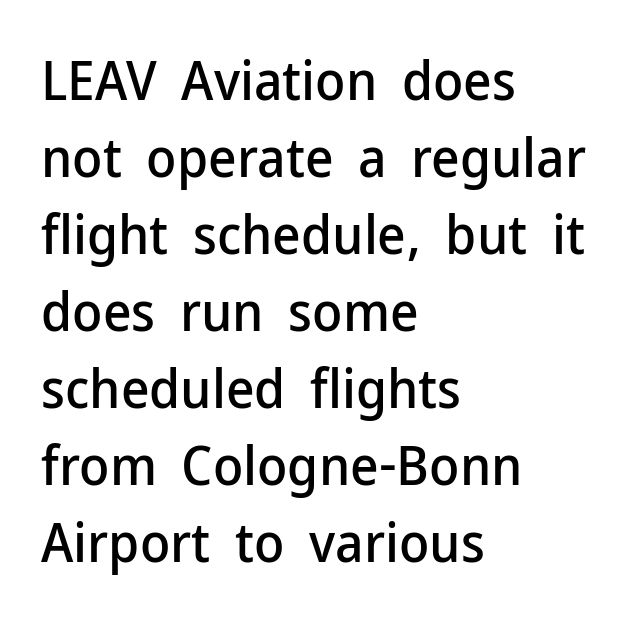
What's the leading like? Ordinary, nothing unusual. The letters advance in unequal steps, a hallmark of proportional type. The characters display no serif detailing; their extremities are plain. It's the straight-up-and-down kind of type. Glance below the letters and you will spot only blank space.
